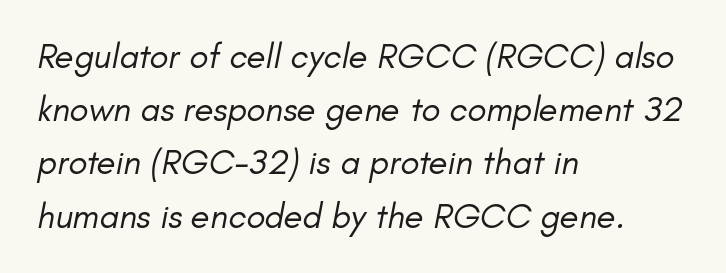
Q: Is the text bold? A: No.
Q: Is the text italic (slanted)? A: Yes, it leans right by about 11 degrees.
Q: Is the text underlined? A: No.
Q: How is the paragraph aligned? A: Left-aligned.
Q: Is the spacing between letters normal or unusually wide? A: Normal.
Q: Is the spacing between lines tight, normal or loose? A: Normal.
Q: Width (condensed, normal, or wide)? A: Normal.
Q: Stroke contrast? A: Low.
Q: x-height? A: Small.
Q: Monospaced? A: No.
